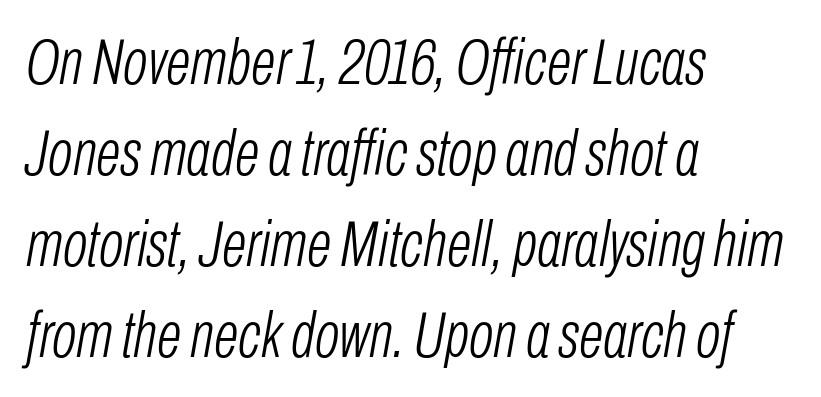
{"italic": "yes", "lean": "right", "slant_degrees": 10, "bold": "no", "weight": "light", "width": "condensed", "stroke_contrast": "low", "x_height": "medium", "monospaced": "no", "underline": "no", "align": "left", "line_spacing": "normal", "line_spacing_ratio": 1.4, "letter_spacing": "normal", "letter_spacing_em": 0.0, "glyph_px": 65}
